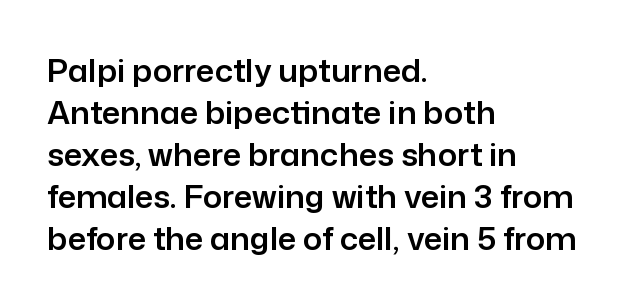
The designer left line spacing at the default. Every character sits straight up, as roman type does. Serif or sans? Sans — the stroke terminals are bare. Underlining? Definitely not there. Nothing unusual about the tracking: characters are spaced as the font intends.
